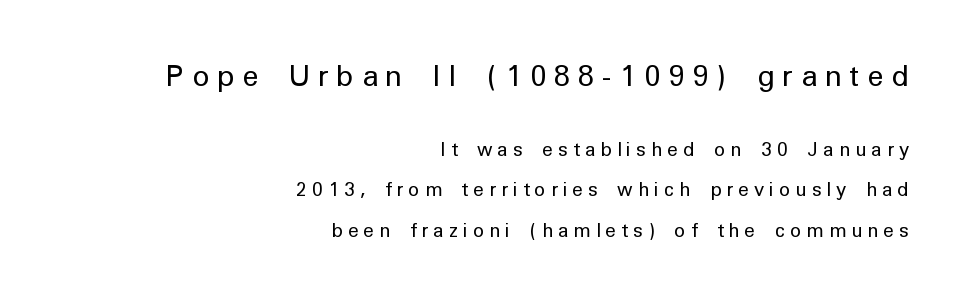
{"serif": "no", "italic": "no", "bold": "no", "weight": "regular", "width": "normal", "stroke_contrast": "low", "x_height": "medium", "monospaced": "no", "underline": "no", "align": "right", "line_spacing": "loose", "line_spacing_ratio": 2.11, "letter_spacing": "wide", "letter_spacing_em": 0.26, "larger_block": "first", "size_ratio": 1.53, "glyph_px": 29}
